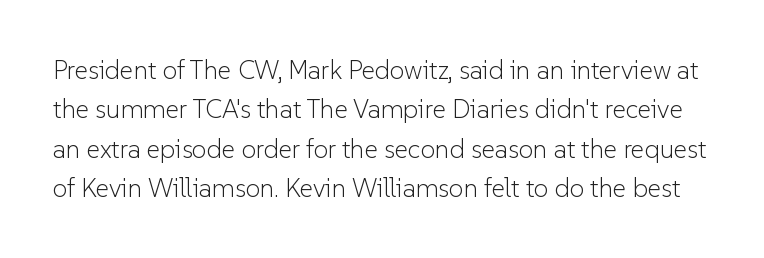
Q: Is the text bold? A: No.
Q: Is the text italic (slanted)? A: No, it is upright.
Q: Is the text underlined? A: No.
Q: Is the spacing between letters normal or unusually wide? A: Normal.
Q: Is the spacing between lines tight, normal or loose? A: Normal.
